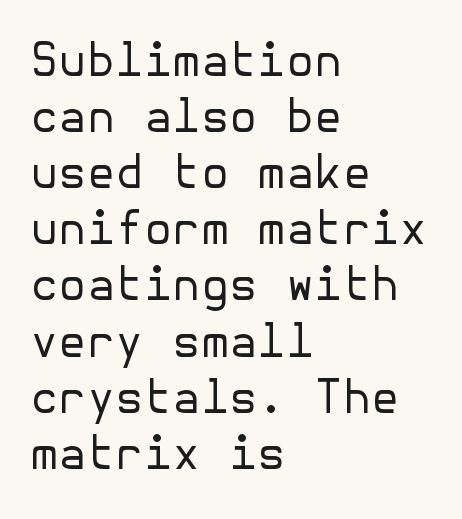
Caption: standard tracking, unaltered. This is sans-serif lettering, the kind often seen on screens and signage. In CSS terms this would be text-align: left. Is there any slant? The stems are plumb.
